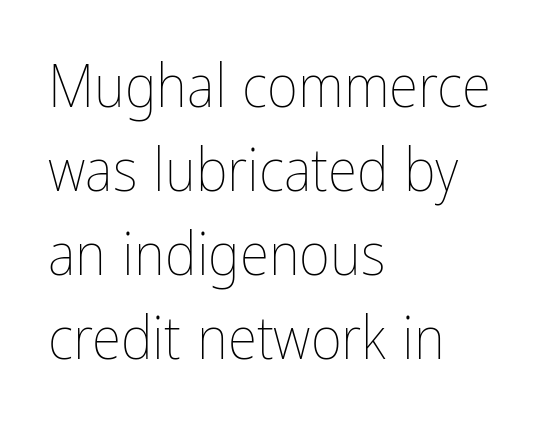
The image shows 60 px thin, condensed type, upright; set left-aligned, normal line spacing (1.4x), normal letter spacing, not underlined; low stroke contrast and a medium x-height.
